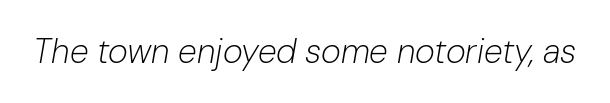
When letters slant like this, we call the style italic. No heavy texture on the line: the type isn't bold. Underline: absent. Between one letter and the next there's only the usual sliver of space. Is this a fixed-width face? No — the glyphs have proportional, varying widths.
